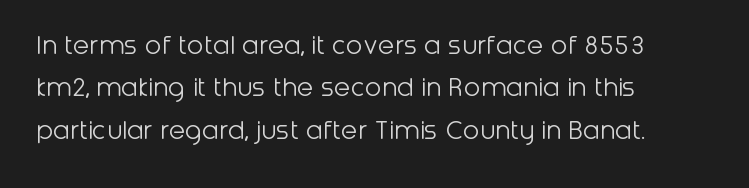
The image shows 30 px light sans-serif type, upright; set left-aligned, normal line spacing (1.41x), normal letter spacing, not underlined; low stroke contrast and a medium x-height.
